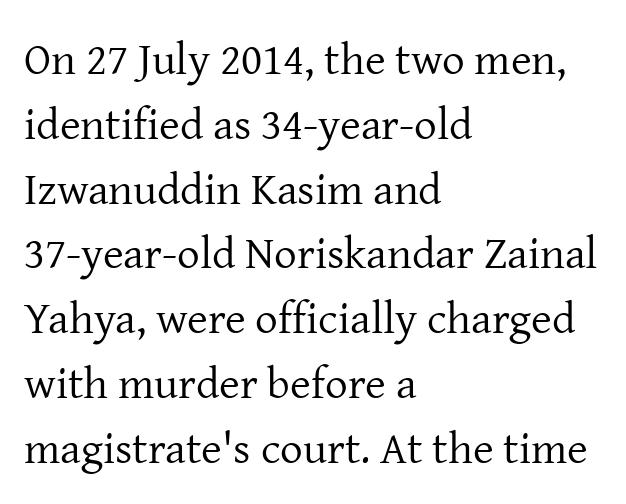
The image shows 45 px regular-weight serif type, upright; set left-aligned, normal line spacing (1.44x), normal letter spacing, not underlined; low stroke contrast and a medium x-height.
